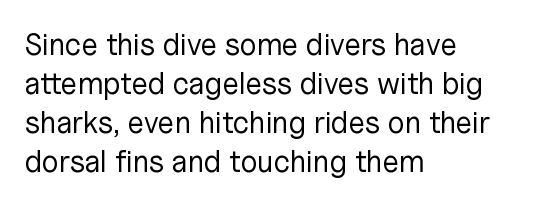
The image shows 30 px regular-weight sans-serif type, upright; set left-aligned, normal line spacing (1.3x), normal letter spacing, not underlined; low stroke contrast and a medium x-height.
